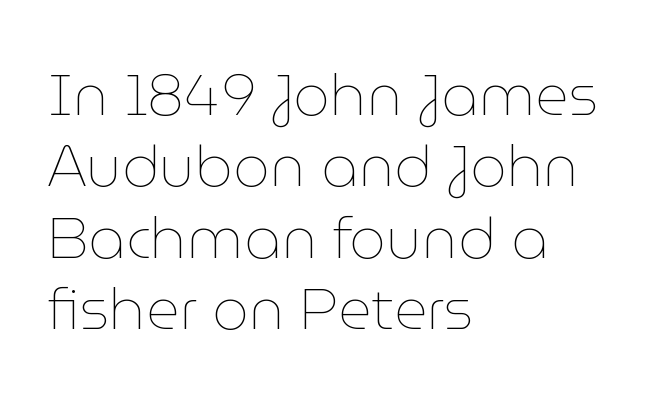
{"italic": "no", "bold": "no", "weight": "thin", "width": "normal", "stroke_contrast": "low", "x_height": "medium", "monospaced": "no", "underline": "no", "align": "left", "line_spacing_ratio": 1.23, "letter_spacing": "normal", "letter_spacing_em": 0.0, "glyph_px": 58}
